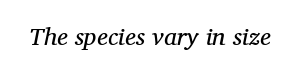
Q: Is the text bold? A: No.
Q: Is the text italic (slanted)? A: Yes, it leans right by about 11 degrees.
Q: Is the text underlined? A: No.
Q: Is the spacing between letters normal or unusually wide? A: Normal.
